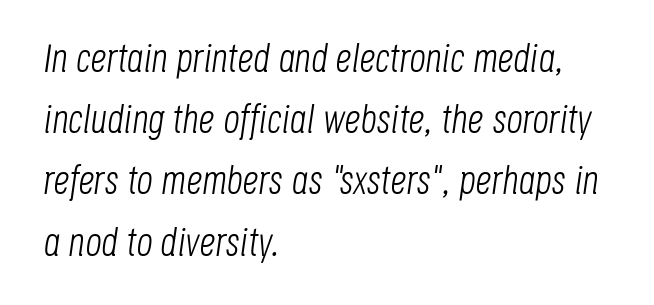
Caption: multi-line text, flush left, ragged right. Think of a printed novel: that variable character pitch is what you see here. The vertical gap from one line to the next is medium. Looking at the ascenders, they clearly lean. Vertical stems look standard width or narrower in stroke. The passage shown is not underscored anywhere.
